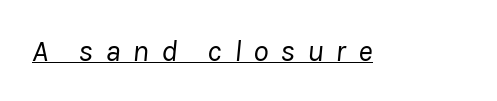
Each line of the rendering has a horizontal stroke beneath the glyphs. If you drew a line through each stem, it would be angled. The weight tops out at a normal text grade. Short note: letters widely spaced. Here the designer chose a conventional face with non-uniform glyph widths.
